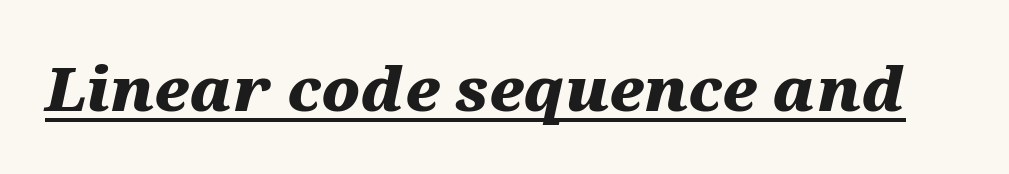
This is oblique type, the kind used for emphasis or titles. Looks like regular typesetting: each glyph gets only the width it needs. These characters rest on top of a visible drawn line. The face used here is rendered with its standard letterfit.
